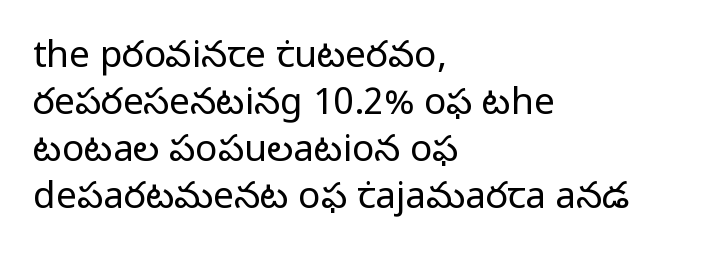
Q: Is the text bold? A: No.
Q: Is the text italic (slanted)? A: No, it is upright.
Q: Is the typeface a serif or a sans-serif typeface? A: Sans-serif.
Q: Is the text underlined? A: No.
Q: How is the paragraph aligned? A: Left-aligned.
Q: Is the spacing between letters normal or unusually wide? A: Normal.
Q: Is the spacing between lines tight, normal or loose? A: Normal.
Q: Width (condensed, normal, or wide)? A: Normal.
Q: Stroke contrast? A: Low.
Q: x-height? A: Medium.
Q: Monospaced? A: No.
